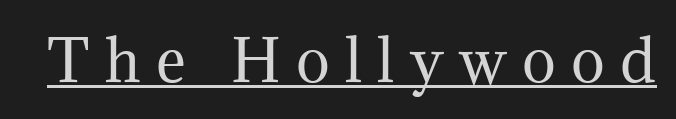
{"serif": "yes", "italic": "no", "bold": "no", "weight": "regular", "width": "normal", "stroke_contrast": "medium", "x_height": "medium", "monospaced": "no", "underline": "yes", "letter_spacing": "wide", "letter_spacing_em": 0.27, "glyph_px": 57}
